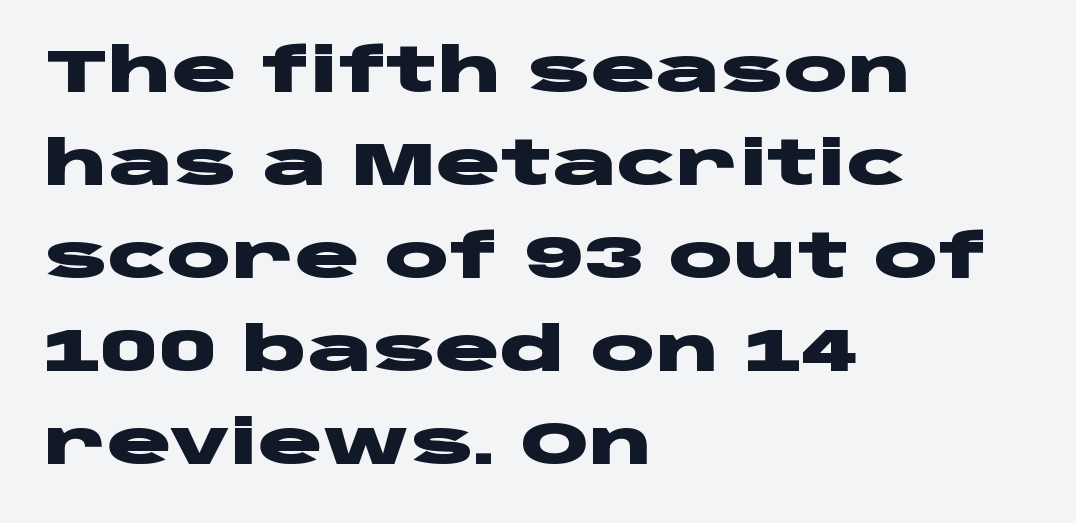
{"serif": "no", "italic": "no", "bold": "yes", "weight": "heavy", "width": "wide", "stroke_contrast": "low", "x_height": "large", "monospaced": "no", "underline": "no", "align": "left", "line_spacing": "normal", "line_spacing_ratio": 1.55, "letter_spacing": "normal", "letter_spacing_em": 0.0, "glyph_px": 60}
